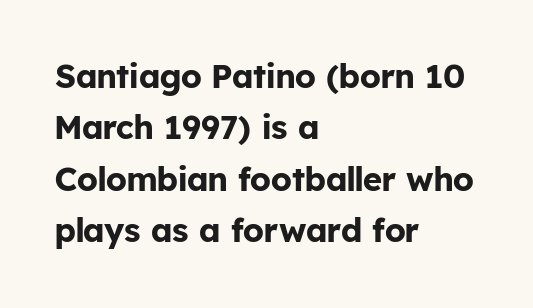
{"serif": "no", "italic": "no", "bold": "yes", "weight": "bold", "width": "normal", "stroke_contrast": "low", "x_height": "medium", "monospaced": "no", "underline": "no", "align": "left", "line_spacing": "normal", "line_spacing_ratio": 1.56, "letter_spacing": "normal", "letter_spacing_em": 0.0, "glyph_px": 33}
